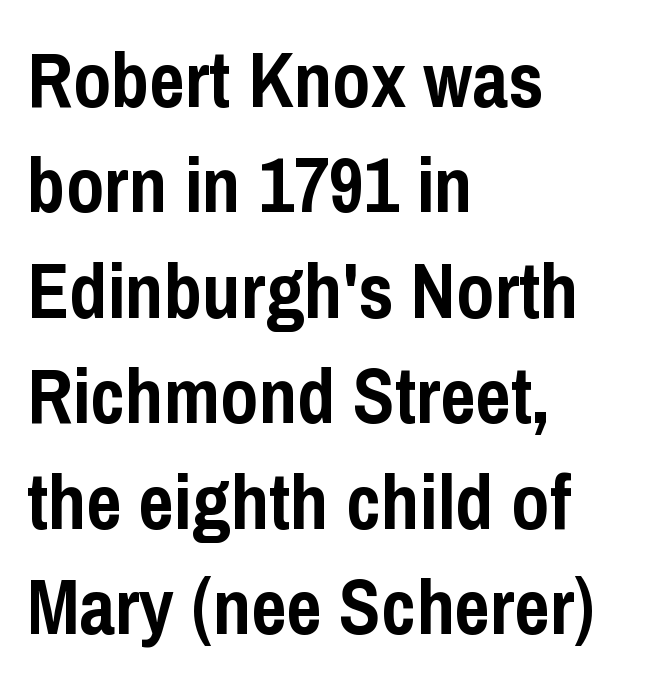
The image shows 77 px semibold, condensed sans-serif type, upright; set left-aligned, normal line spacing (1.37x), normal letter spacing, not underlined; low stroke contrast and a medium x-height.
